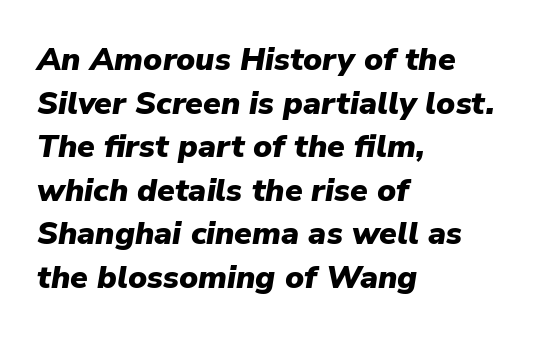
Is the type slanted? Yes — the strokes lean at a clear angle. Looks like regular typesetting: each glyph gets only the width it needs. The rows are spaced the way most documents space them. Check the space under the baseline: it is left empty. The passage is arranged the way most books set body copy — flush left. Strokes here are thick enough to call this a true bold.
